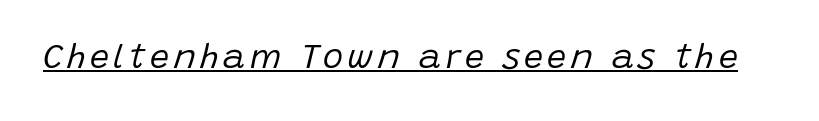
Varying glyph widths throughout — classic text-font behaviour. Stroke mass is kept to a normal reading level or below. It's the slanting kind of type. The glyphs are accompanied by a horizontal stroke just below them.
